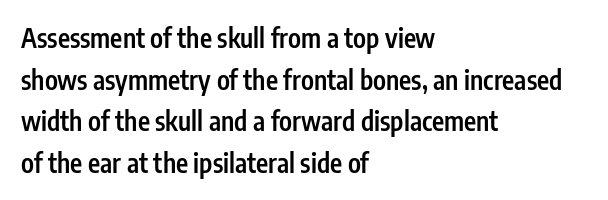
{"italic": "no", "bold": "semi", "underline": "no", "align": "left", "line_spacing": "normal", "line_spacing_ratio": 1.6, "letter_spacing": "normal", "letter_spacing_em": 0.0, "glyph_px": 26}
